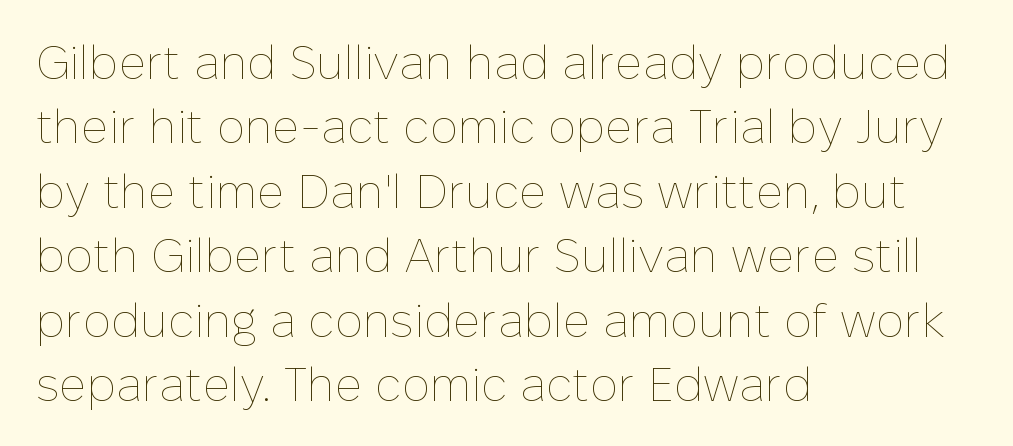
Q: Is the text bold? A: No.
Q: Is the text italic (slanted)? A: No, it is upright.
Q: Is the text underlined? A: No.
Q: How is the paragraph aligned? A: Left-aligned.
Q: Is the spacing between letters normal or unusually wide? A: Normal.
Q: Is the spacing between lines tight, normal or loose? A: Normal.
Q: Width (condensed, normal, or wide)? A: Normal.
Q: Stroke contrast? A: Low.
Q: x-height? A: Medium.
Q: Monospaced? A: No.
